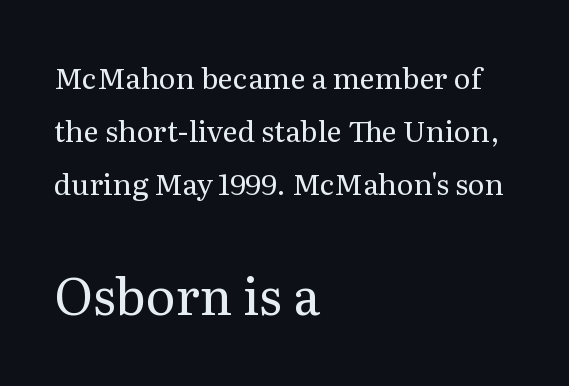
The image shows 51 px regular-weight serif type, upright; set left-aligned, line spacing 1.83x, normal letter spacing, not underlined; the second (bottom) block is 1.76x larger; medium stroke contrast and a medium x-height.
